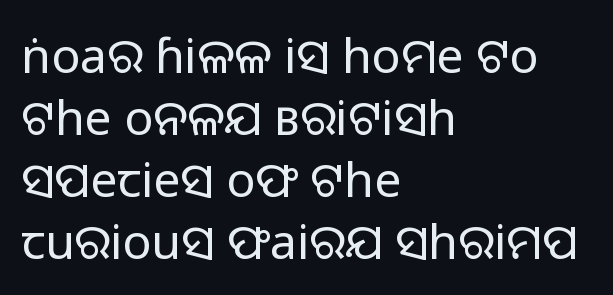
Posture: upright roman. These lines are rendered in a variable-pitch font. The passage shown has conventional tracking throughout. The typeface has the unassuming heft of standard copy or less. Which margin do the lines hug? The left one — the right edge is uneven.
